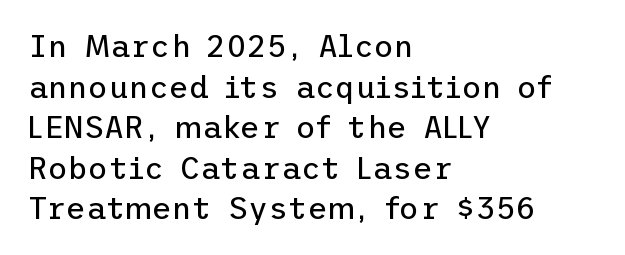
{"serif": "no", "italic": "no", "bold": "no", "weight": "regular", "width": "normal", "stroke_contrast": "low", "x_height": "medium", "underline": "no", "align": "left", "line_spacing": "normal", "line_spacing_ratio": 1.31, "letter_spacing": "normal", "letter_spacing_em": 0.0, "glyph_px": 31}
